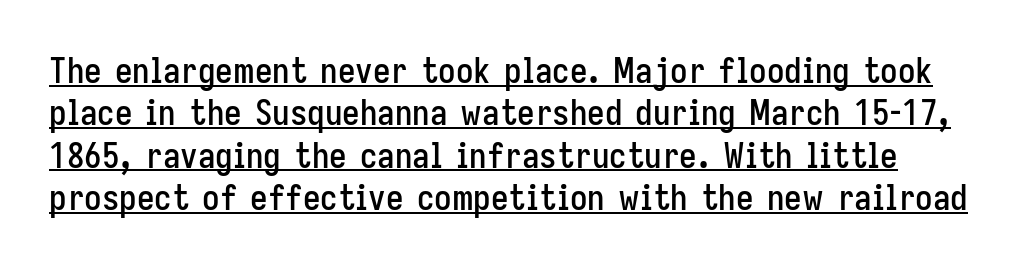
{"serif": "no", "italic": "no", "width": "condensed", "stroke_contrast": "low", "x_height": "medium", "monospaced": "no", "underline": "yes", "line_spacing_ratio": 1.21, "letter_spacing": "normal", "letter_spacing_em": 0.0, "glyph_px": 35}
